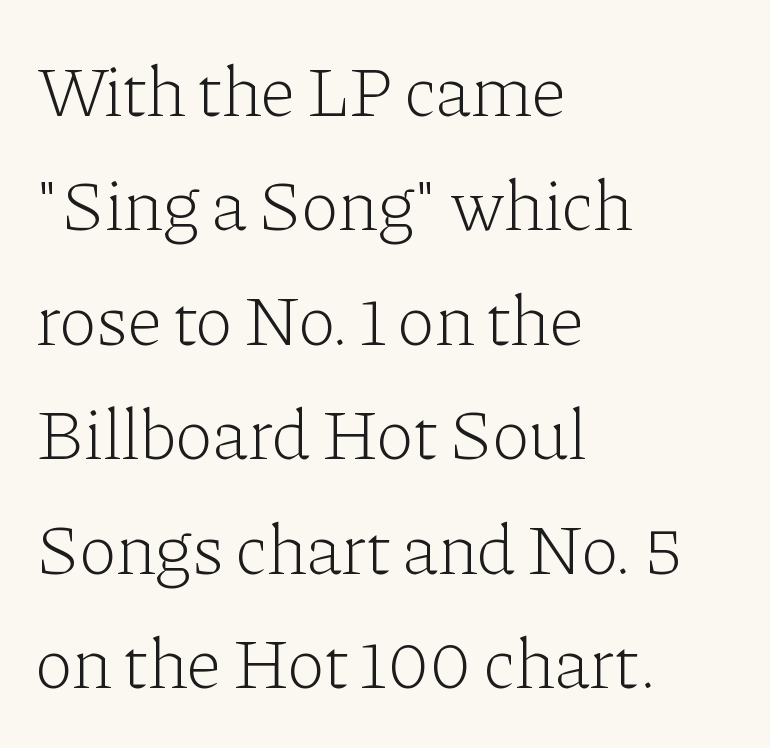
Q: Is the text bold? A: No.
Q: Is the text italic (slanted)? A: No, it is upright.
Q: Is the typeface a serif or a sans-serif typeface? A: Serif.
Q: Is the text underlined? A: No.
Q: How is the paragraph aligned? A: Left-aligned.
Q: Is the spacing between letters normal or unusually wide? A: Normal.
Q: Is the spacing between lines tight, normal or loose? A: Normal.
Q: Width (condensed, normal, or wide)? A: Normal.
Q: Stroke contrast? A: Low.
Q: x-height? A: Medium.
Q: Monospaced? A: No.
